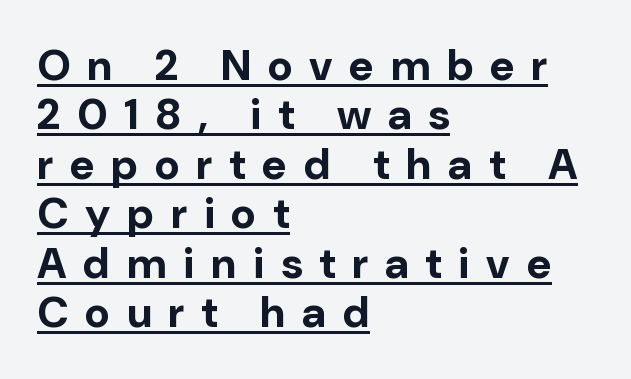
Descenders here cross a horizontal rule under the line. Characters remain perfectly vertical along every line. Look at the stroke-to-counter ratio: heavy, a bold. Casual observation: everything's shoved over to the left. The rendering inserts visible extra space after every character. Each new line begins almost immediately beneath the previous one.
